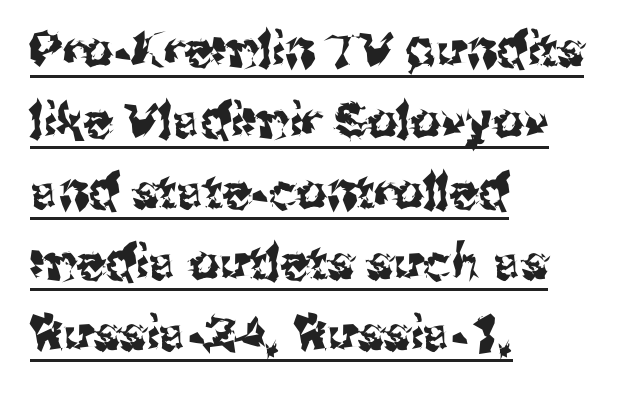
Q: Is the text italic (slanted)? A: No, it is upright.
Q: Is the typeface a serif or a sans-serif typeface? A: Sans-serif.
Q: Is the text underlined? A: Yes.
Q: How is the paragraph aligned? A: Left-aligned.
Q: Is the spacing between letters normal or unusually wide? A: Normal.
Q: Is the spacing between lines tight, normal or loose? A: Normal.
Q: Width (condensed, normal, or wide)? A: Normal.
Q: Stroke contrast? A: Medium.
Q: x-height? A: Medium.
Q: Monospaced? A: No.
